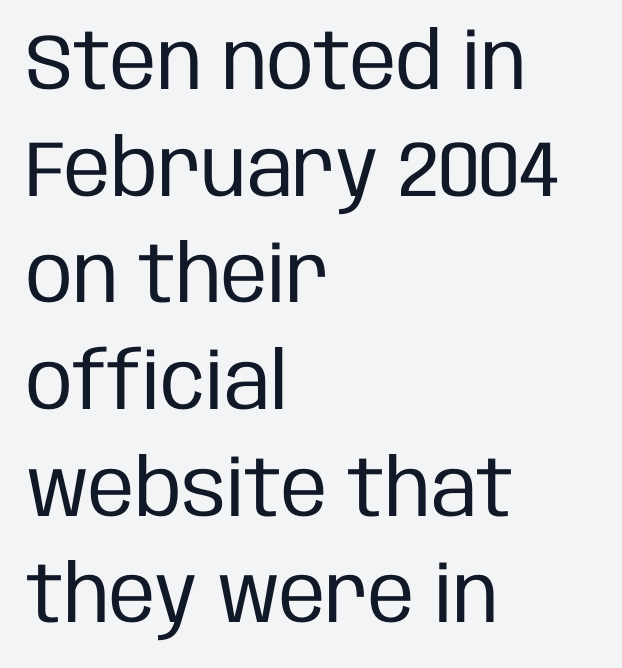
Q: Is the text bold? A: No.
Q: Is the text italic (slanted)? A: No, it is upright.
Q: Is the typeface a serif or a sans-serif typeface? A: Sans-serif.
Q: Is the text underlined? A: No.
Q: How is the paragraph aligned? A: Left-aligned.
Q: Is the spacing between letters normal or unusually wide? A: Normal.
Q: Is the spacing between lines tight, normal or loose? A: Normal.
Q: Width (condensed, normal, or wide)? A: Condensed.
Q: Stroke contrast? A: Low.
Q: x-height? A: Large.
Q: Monospaced? A: No.
